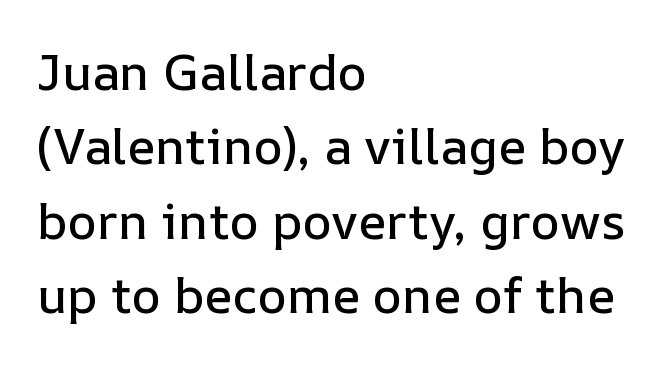
{"italic": "no", "width": "normal", "stroke_contrast": "low", "x_height": "medium", "monospaced": "no", "underline": "no", "align": "left", "line_spacing": "normal", "line_spacing_ratio": 1.49, "letter_spacing": "normal", "letter_spacing_em": 0.0, "glyph_px": 50}
